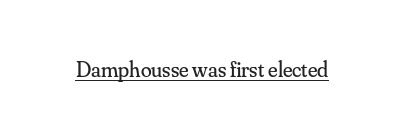
Does a line run under the words? Yes, clearly. Each word holds together tightly as a unit, with standard inter-letter gaps. When letters stand straight like this, we call the style roman or upright. Compared with a typical body face, this is equally light or lighter still.
